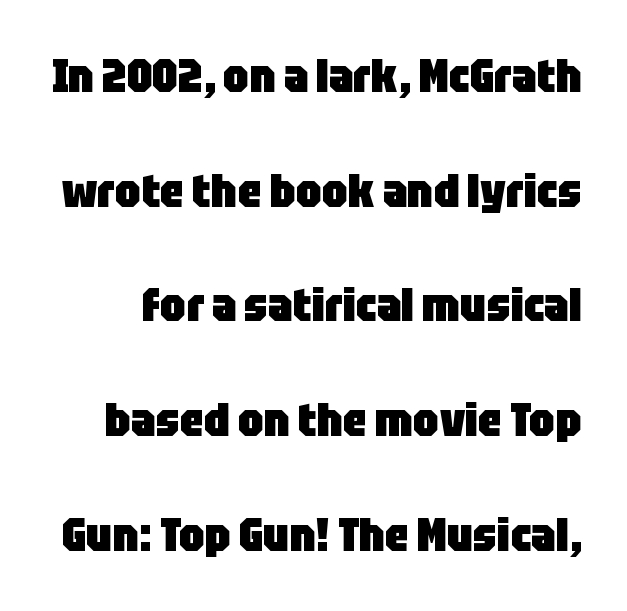
{"serif": "no", "italic": "no", "bold": "yes", "weight": "heavy", "width": "condensed", "stroke_contrast": "low", "x_height": "large", "monospaced": "no", "underline": "no", "line_spacing": "loose", "line_spacing_ratio": 2.44, "letter_spacing": "normal", "letter_spacing_em": 0.0, "glyph_px": 47}
